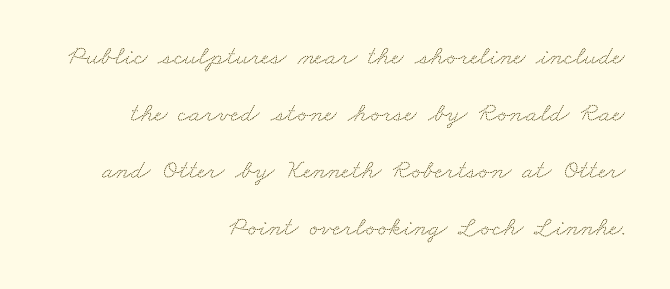
Is the block centered? No — it sits flush against the right margin. Look at the tracking — it's just the regular setting, nothing added. This block would shrink considerably if given ordinary leading; it's expanded now. The passage shown is not underscored anywhere.
